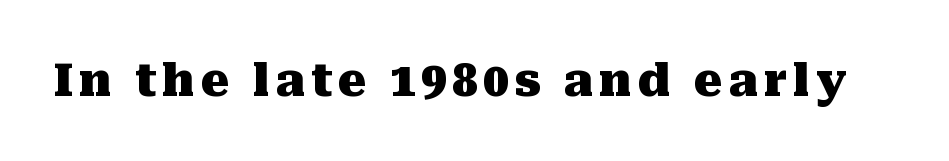
The image shows 45 px heavy serif type, upright; set not underlined; medium stroke contrast and a medium x-height.
